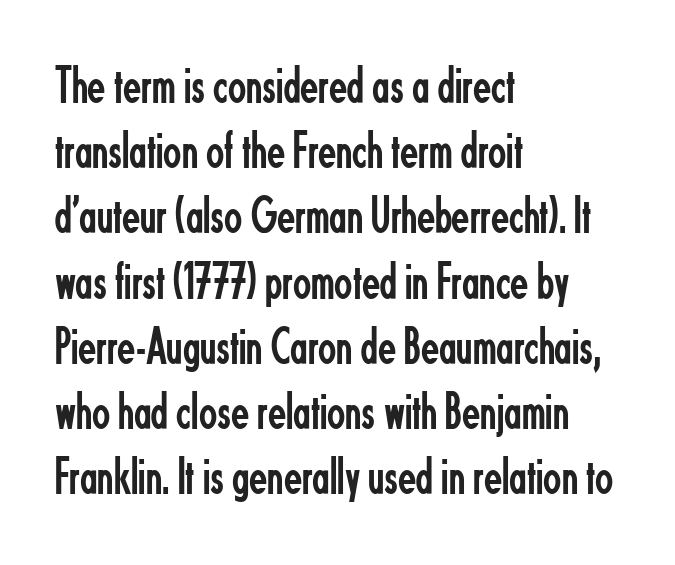
Q: Is the text bold? A: No.
Q: Is the text italic (slanted)? A: No, it is upright.
Q: Is the typeface a serif or a sans-serif typeface? A: Sans-serif.
Q: Is the text underlined? A: No.
Q: How is the paragraph aligned? A: Left-aligned.
Q: Is the spacing between letters normal or unusually wide? A: Normal.
Q: Width (condensed, normal, or wide)? A: Condensed.
Q: Stroke contrast? A: Low.
Q: x-height? A: Small.
Q: Monospaced? A: No.
